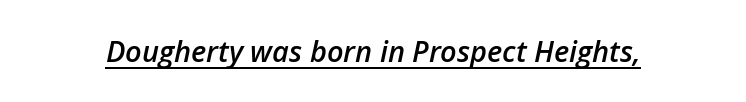
{"italic": "yes", "lean": "right", "slant_degrees": 12, "bold": "semi", "weight": "semibold", "width": "normal", "stroke_contrast": "low", "x_height": "medium", "monospaced": "no", "underline": "yes", "letter_spacing": "normal", "letter_spacing_em": 0.0, "glyph_px": 29}
